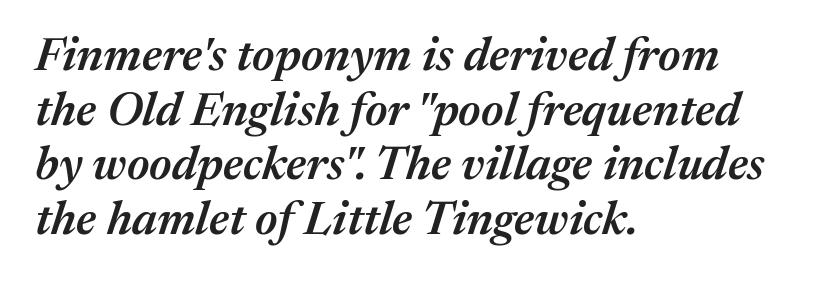
Varying glyph widths throughout — classic text-font behaviour. Characters are canted at an angle relative to the baseline's perpendicular. Here the glyphs are tracked normally, forming tight word shapes. Compared with an ordinary text face, these strokes are moderately heavier — a semibold. A student would call this left alignment; a typographer would say flush left, rag right. The space beneath each line is pristine and unruled.
